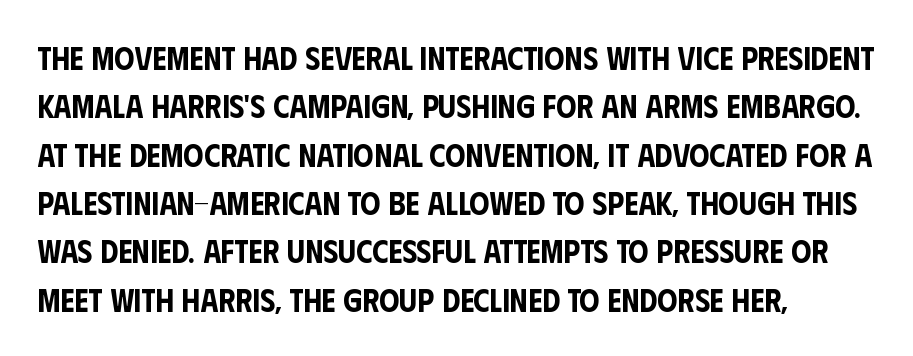
The image shows 32 px condensed sans-serif type, upright; set left-aligned, normal line spacing (1.51x), normal letter spacing, not underlined; low stroke contrast and a large x-height.
